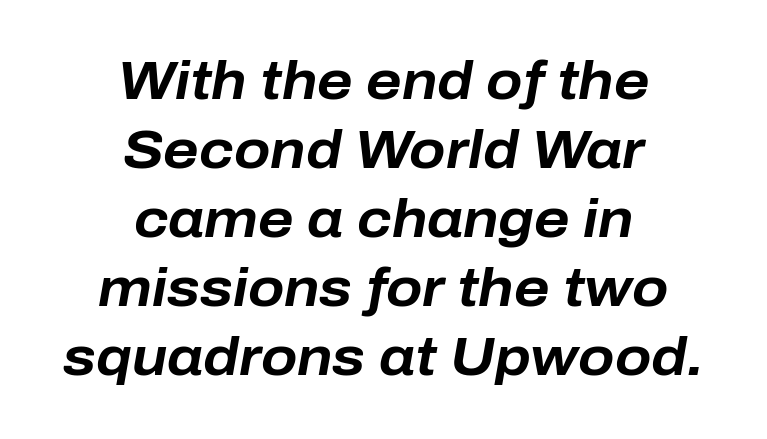
The image shows 53 px bold type, italic (leaning right); set centered, normal line spacing (1.3x), normal letter spacing, not underlined; low stroke contrast and a medium x-height.
